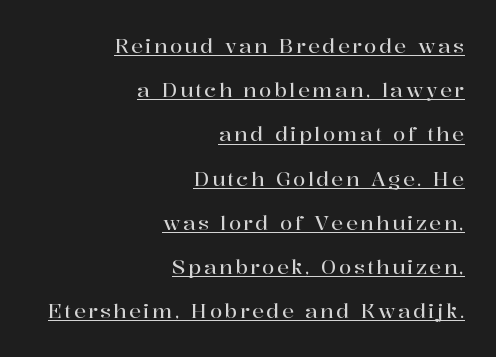
The image shows 20 px text type, upright; set right-aligned, loose line spacing (2.21x), underlined.
